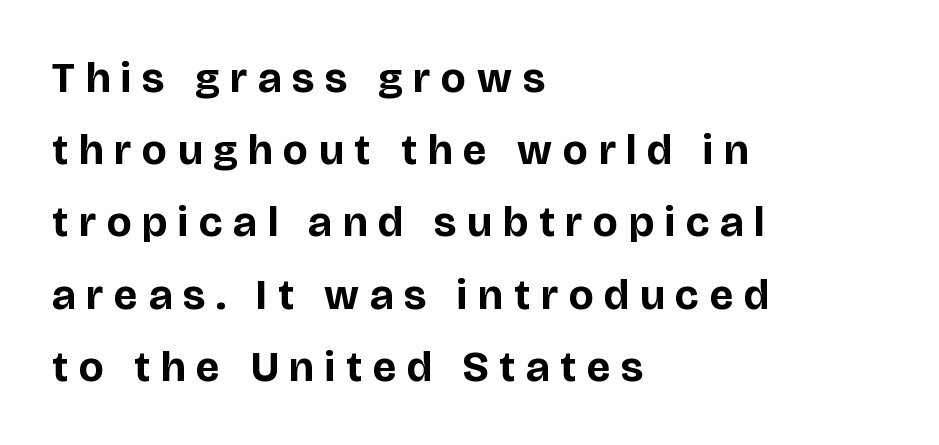
Q: Is the text bold? A: Yes.
Q: Is the text italic (slanted)? A: No, it is upright.
Q: Is the typeface a serif or a sans-serif typeface? A: Sans-serif.
Q: Is the text underlined? A: No.
Q: How is the paragraph aligned? A: Left-aligned.
Q: Is the spacing between letters normal or unusually wide? A: Unusually wide.
Q: Is the spacing between lines tight, normal or loose? A: Normal.
Q: Width (condensed, normal, or wide)? A: Normal.
Q: Stroke contrast? A: Low.
Q: x-height? A: Large.
Q: Monospaced? A: No.
